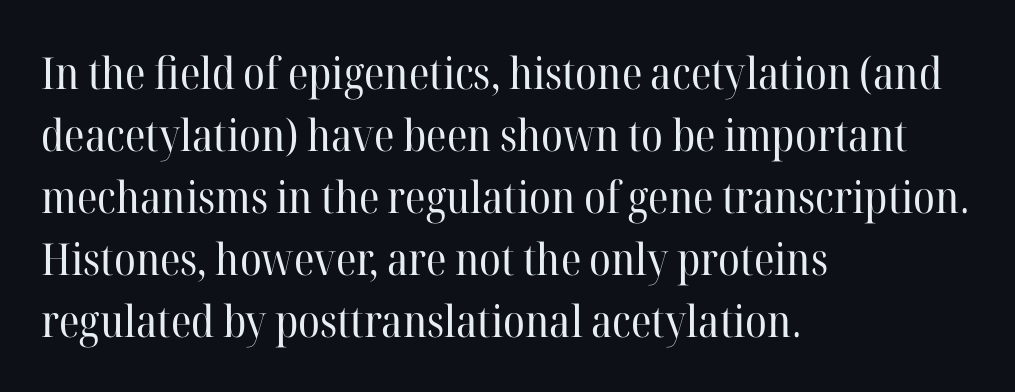
This rendering leaves character spacing at its baseline value. The setting favours the left margin, as ordinary paragraphs usually do. You could not count columns in this text — the font is proportionally spaced. A roman cut, with each character standing at attention.
